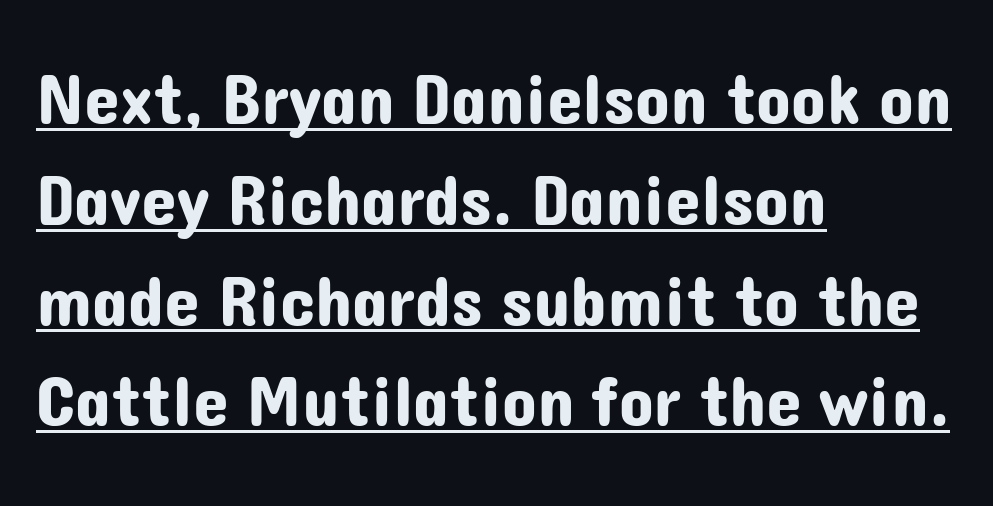
Every word sits above its own underline. The passage shown is typed in a proportional face where columns would drift. This is sans-serif lettering, the kind often seen on screens and signage. You can tell it's not italic because the verticals are truly vertical.
